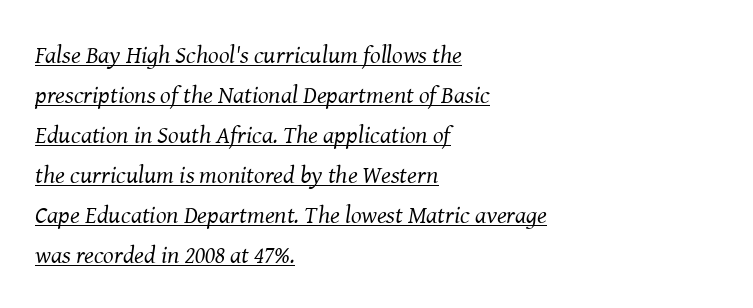
The face used here is rendered with its standard letterfit. Line beginnings align vertically; line endings do not. Notice how a bar underscores the lettering throughout. Would a proofreader flag this as italicized? Yes.
